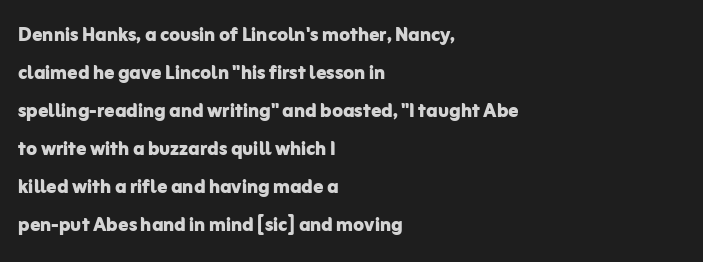
The image shows 25 px bold type, upright; set left-aligned, normal line spacing (1.52x), normal letter spacing, not underlined.
